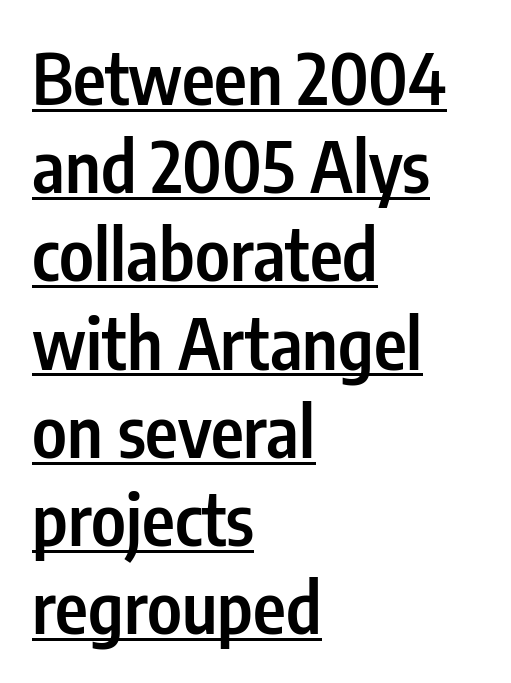
Q: Is the text bold? A: Semi-bold.
Q: Is the text italic (slanted)? A: No, it is upright.
Q: Is the typeface a serif or a sans-serif typeface? A: Sans-serif.
Q: Is the text underlined? A: Yes.
Q: How is the paragraph aligned? A: Left-aligned.
Q: Is the spacing between letters normal or unusually wide? A: Normal.
Q: Is the spacing between lines tight, normal or loose? A: Normal.
Q: Width (condensed, normal, or wide)? A: Condensed.
Q: Stroke contrast? A: Low.
Q: x-height? A: Medium.
Q: Monospaced? A: No.
